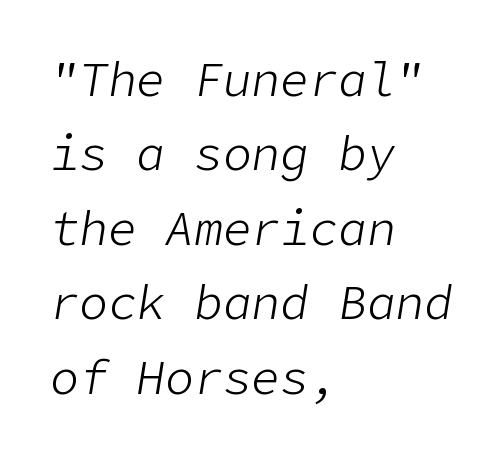
The font sits on the lighter half of the weight spectrum, regular included. Plain, unruled lines of type. You can tell it's italic because the verticals aren't actually vertical. Quick note: interline space is typical. Nothing unusual about the tracking: characters are spaced as the font intends. Every row of glyphs begins at an identical x-position on the left.
